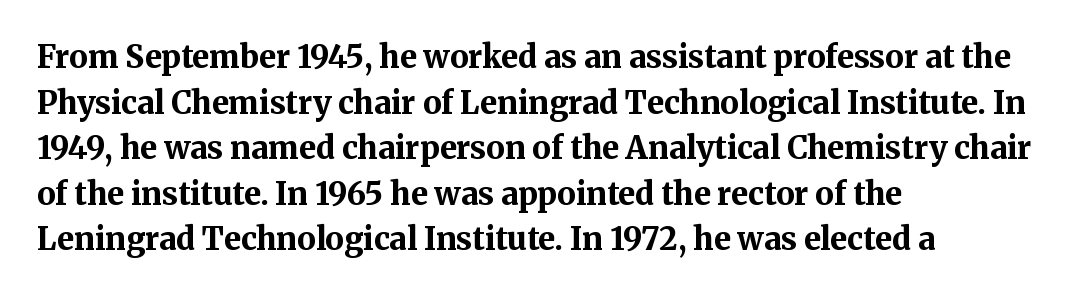
The image shows 31 px bold serif type, upright; set left-aligned, normal line spacing (1.47x), normal letter spacing, not underlined; medium stroke contrast and a medium x-height.
